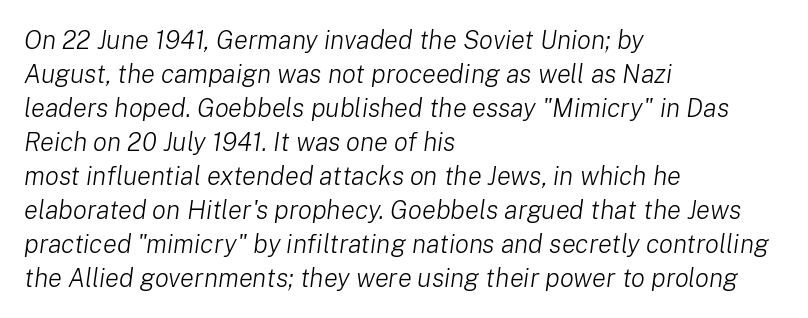
Q: Is the text bold? A: No.
Q: Is the text italic (slanted)? A: Yes, it leans right by about 8 degrees.
Q: Is the text underlined? A: No.
Q: How is the paragraph aligned? A: Left-aligned.
Q: Is the spacing between letters normal or unusually wide? A: Normal.
Q: Is the spacing between lines tight, normal or loose? A: Normal.
